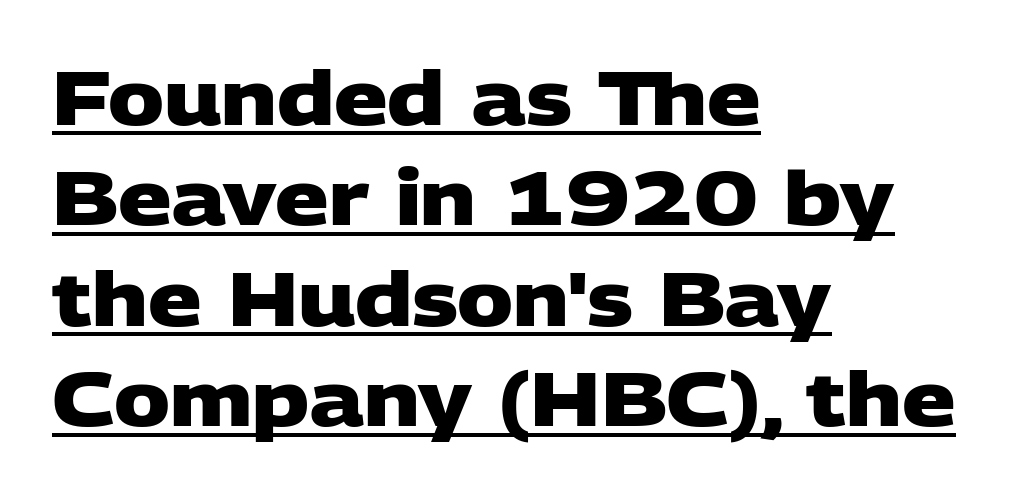
{"serif": "no", "bold": "yes", "weight": "heavy", "width": "wide", "stroke_contrast": "low", "x_height": "large", "monospaced": "no", "underline": "yes", "align": "left", "line_spacing": "normal", "line_spacing_ratio": 1.34, "letter_spacing": "normal", "letter_spacing_em": 0.0, "glyph_px": 75}
